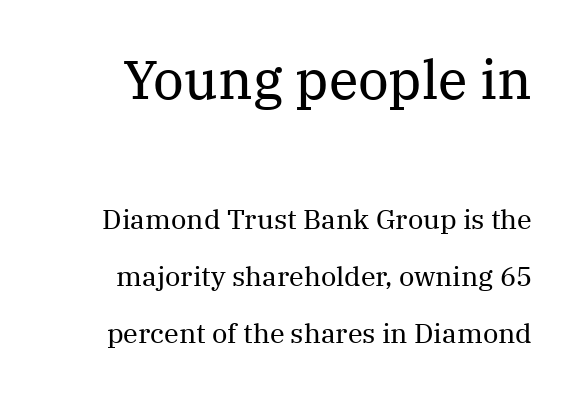
Character widths vary here, with narrow letters taking less room than wide ones. Is the lower block the larger one? No — the upper block carries the bigger type. A bare baseline throughout the passage. Widely set lines give the paragraph a tall, airy silhouette. Look at the bottom of the vertical strokes: they flare into serifs here.
